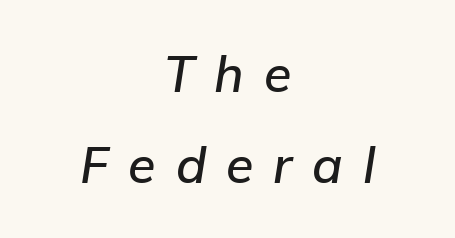
The words here are not underlined. The letters advance in unequal steps, a hallmark of proportional type. Characters follow at a spacing far wider than the type designer built in. A student would call this center alignment; a typographer would say set centered.
